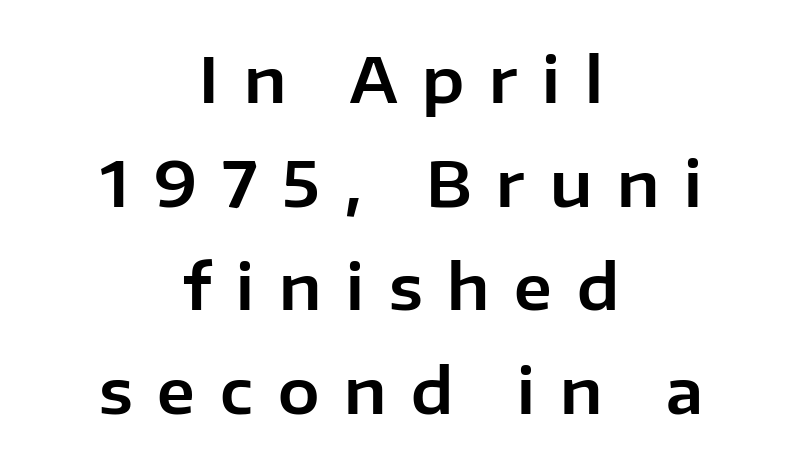
{"serif": "no", "italic": "no", "width": "normal", "stroke_contrast": "low", "x_height": "medium", "monospaced": "no", "underline": "no", "align": "center", "line_spacing": "normal", "line_spacing_ratio": 1.67, "letter_spacing": "wide", "letter_spacing_em": 0.4, "glyph_px": 62}
